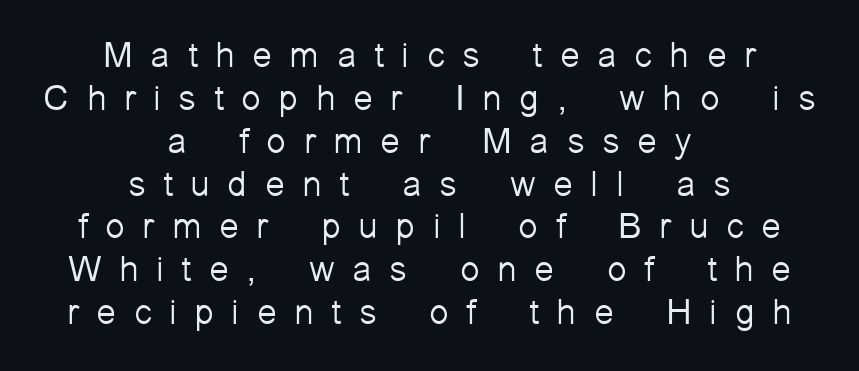
The image shows 36 px light sans-serif type, upright; set centered, line spacing 1.19x, unusually wide letter spacing (+0.48 em), not underlined; low stroke contrast and a medium x-height.
